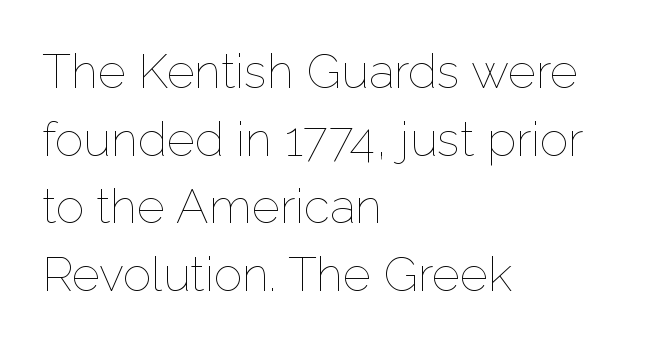
Varying glyph widths throughout — classic text-font behaviour. Standard letterfit; no display-style spreading of the glyphs. The typography opts for an upright posture over an oblique one. Has an underline been added? It has not.
